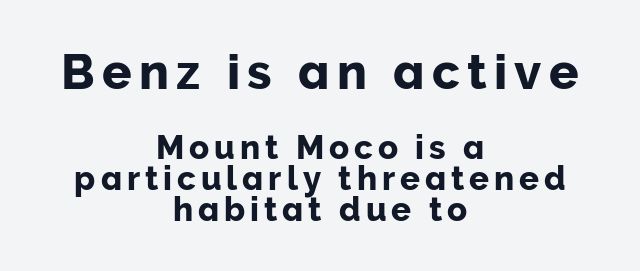
The image shows 49 px sans-serif type, upright; set centered, tight line spacing (0.95x), not underlined; the first (top) block is 1.48x larger; low stroke contrast and a medium x-height.
